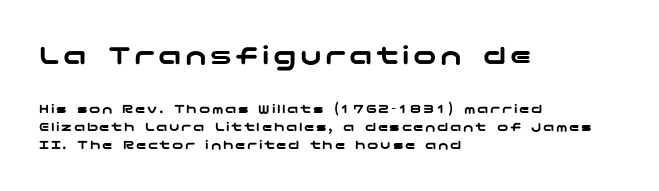
The designer gave the opening block more size than the closing block. Each line starts at the same left margin while the right side varies. Letters rest on an invisible, unmarked baseline. When letters stand straight like this, we call the style roman or upright. The characters display no serif detailing; their extremities are plain. Students, observe: this is what conventionally led text looks like.
